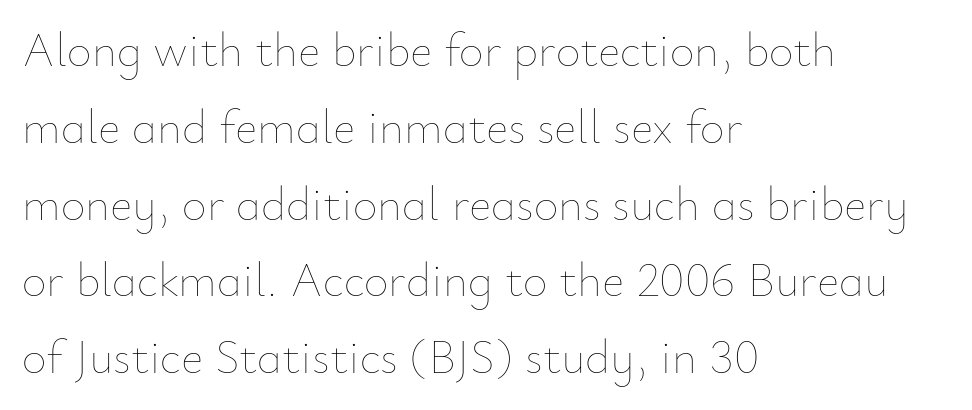
Q: Is the text bold? A: No.
Q: Is the text italic (slanted)? A: No, it is upright.
Q: Is the text underlined? A: No.
Q: How is the paragraph aligned? A: Left-aligned.
Q: Is the spacing between letters normal or unusually wide? A: Normal.
Q: Is the spacing between lines tight, normal or loose? A: Normal.
Q: Width (condensed, normal, or wide)? A: Normal.
Q: Stroke contrast? A: Low.
Q: x-height? A: Small.
Q: Monospaced? A: No.
